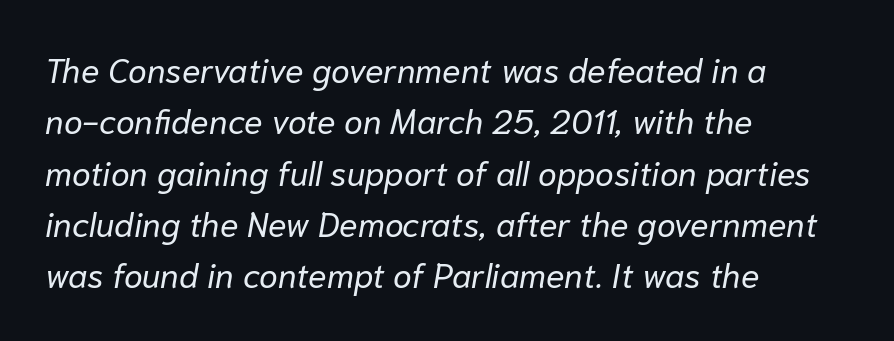
{"italic": "yes", "lean": "right", "slant_degrees": 10, "bold": "no", "weight": "regular", "width": "normal", "stroke_contrast": "low", "x_height": "medium", "monospaced": "no", "underline": "no", "align": "left", "line_spacing": "normal", "line_spacing_ratio": 1.51, "letter_spacing": "normal", "letter_spacing_em": 0.0, "glyph_px": 34}
